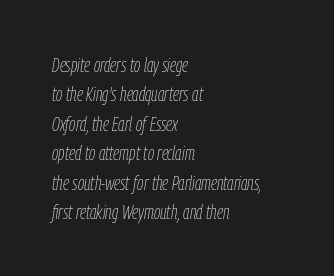
The image shows 20 px text type, italic (leaning right); set left-aligned, normal line spacing (1.47x), normal letter spacing, not underlined.
